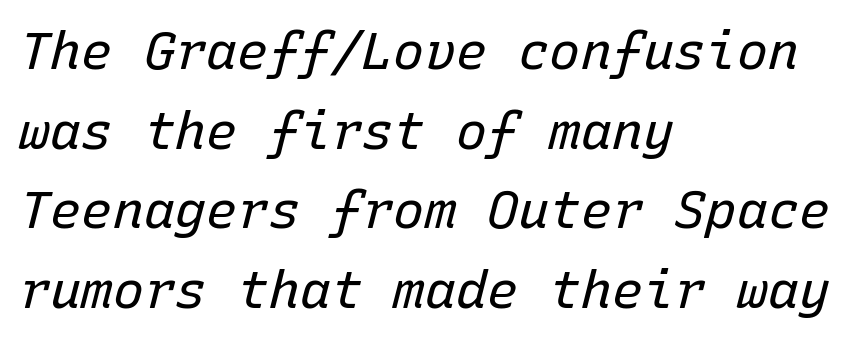
Monospaced: the letters line up in strict vertical columns. Compared with typical paragraphs, the rows here are spaced about the same. The strokes are not fattened; the text isn't bold. The specimen omits any rule beneath the text block's lines. These lines are set flush left with a ragged right edge.
